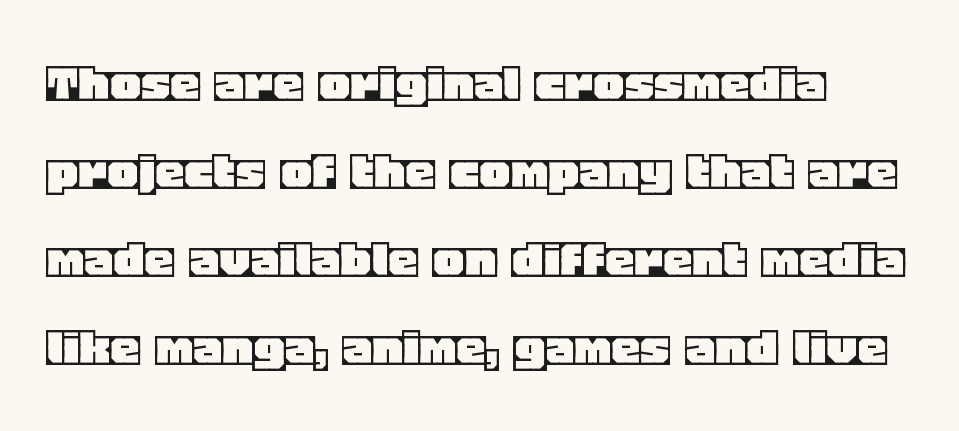
{"italic": "no", "width": "normal", "x_height": "large", "monospaced": "no", "underline": "no", "align": "left", "line_spacing": "normal", "line_spacing_ratio": 1.49, "letter_spacing": "normal", "letter_spacing_em": 0.0, "glyph_px": 59}
